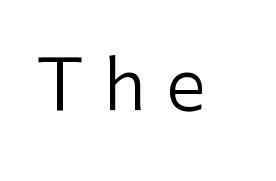
{"serif": "no", "italic": "no", "bold": "no", "weight": "regular", "width": "normal", "stroke_contrast": "low", "x_height": "medium", "monospaced": "no", "underline": "no", "letter_spacing": "wide", "letter_spacing_em": 0.27, "glyph_px": 72}
